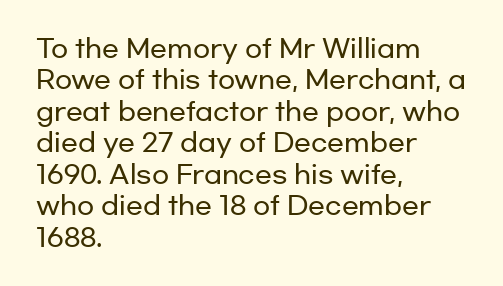
Q: Is the text italic (slanted)? A: No, it is upright.
Q: Is the text underlined? A: No.
Q: How is the paragraph aligned? A: Left-aligned.
Q: Is the spacing between letters normal or unusually wide? A: Normal.
Q: Is the spacing between lines tight, normal or loose? A: Normal.
